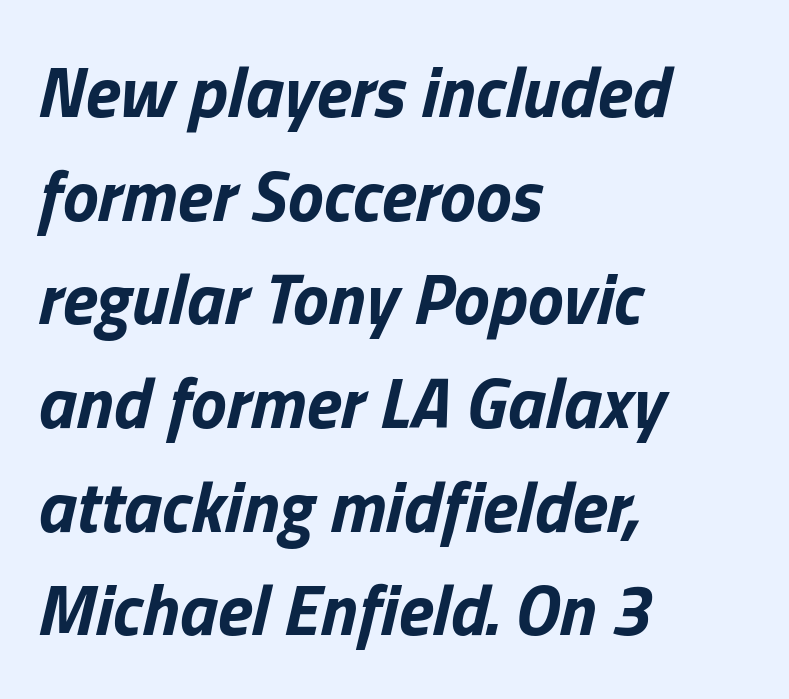
Descender tails drop into unmarked territory. Does the weight exceed regular? Yes, all the way to bold. The horizontal fit of the characters is conventional and even. The line-height multiplier appears to be the usual default.
